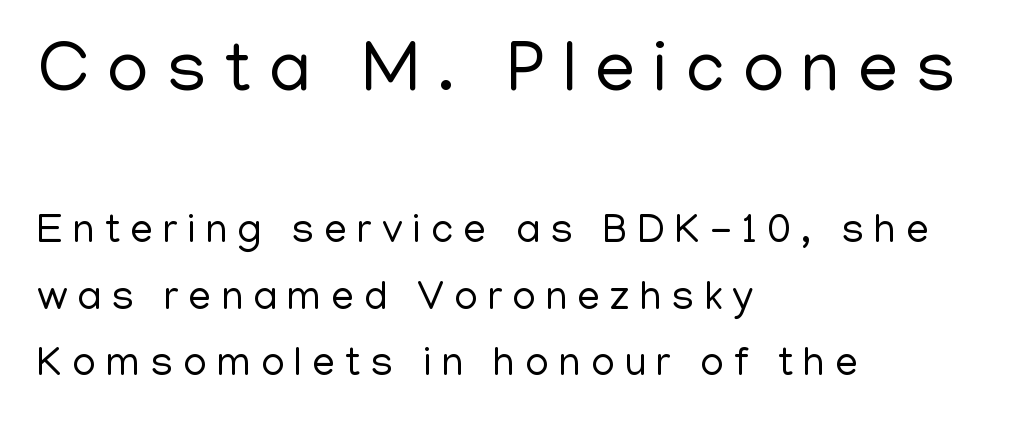
{"serif": "no", "italic": "no", "bold": "no", "weight": "regular", "width": "normal", "stroke_contrast": "low", "x_height": "medium", "monospaced": "no", "underline": "no", "align": "left", "line_spacing": "normal", "line_spacing_ratio": 1.62, "letter_spacing": "wide", "letter_spacing_em": 0.24, "larger_block": "first", "size_ratio": 1.76, "glyph_px": 72}
